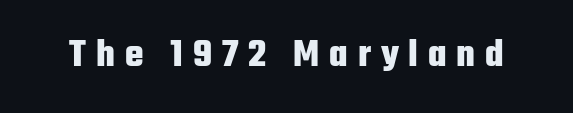
Each letter's strokes conclude bluntly, with no projecting serifs. Caption: expanded tracking, letters set apart. Strong, thick strokes mark this as bold type. Looks like regular typesetting: each glyph gets only the width it needs. The axis of the letterforms is exactly vertical.
